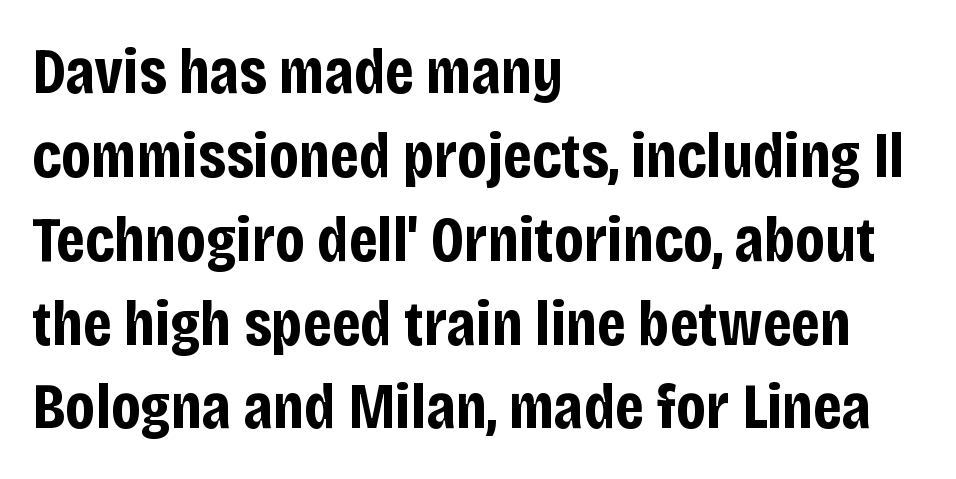
The image shows 65 px bold, condensed sans-serif type, upright; set left-aligned, normal line spacing (1.29x), normal letter spacing, not underlined; low stroke contrast and a large x-height.
